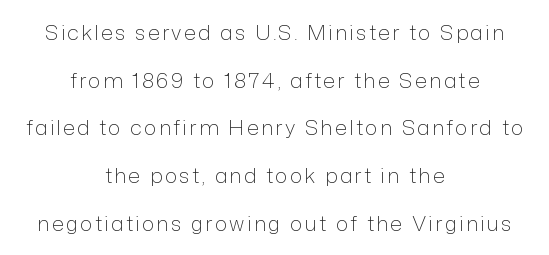
The image shows 21 px text type, upright; set centered, loose line spacing (2.27x), not underlined.
